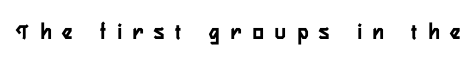
Q: Is the text bold? A: Yes.
Q: Is the text italic (slanted)? A: No, it is upright.
Q: Is the text underlined? A: No.
Q: Is the spacing between letters normal or unusually wide? A: Unusually wide.
